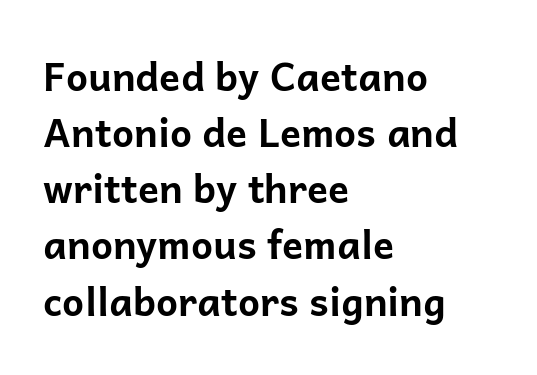
Q: Is the text bold? A: Yes.
Q: Is the text italic (slanted)? A: No, it is upright.
Q: Is the typeface a serif or a sans-serif typeface? A: Sans-serif.
Q: Is the text underlined? A: No.
Q: How is the paragraph aligned? A: Left-aligned.
Q: Is the spacing between letters normal or unusually wide? A: Normal.
Q: Is the spacing between lines tight, normal or loose? A: Normal.
Q: Width (condensed, normal, or wide)? A: Normal.
Q: Stroke contrast? A: Low.
Q: x-height? A: Medium.
Q: Monospaced? A: No.
